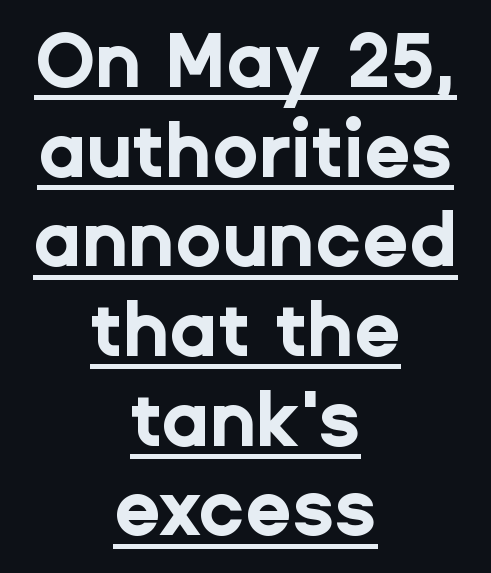
{"serif": "no", "italic": "no", "bold": "yes", "weight": "bold", "width": "normal", "stroke_contrast": "low", "x_height": "medium", "monospaced": "no", "underline": "yes", "align": "center", "line_spacing_ratio": 1.18, "letter_spacing": "normal", "letter_spacing_em": 0.0, "glyph_px": 76}
